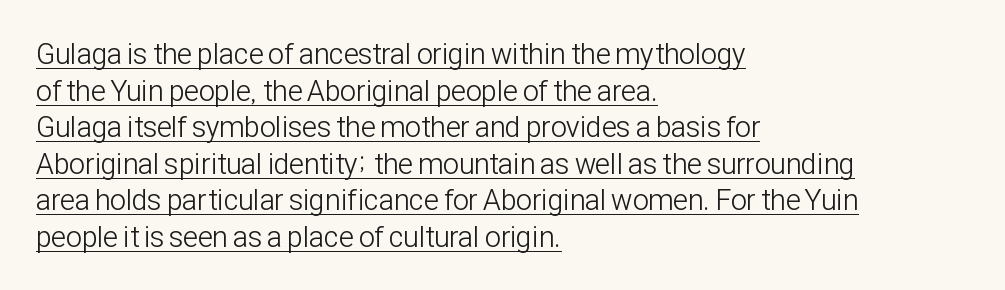
A continuous stroke trails under the words, as in a hyperlink. Which margin do the lines hug? The left one — the right edge is uneven. Tall strokes in this sample are plumb rather than angled. These lines are composed in type without serifs.
